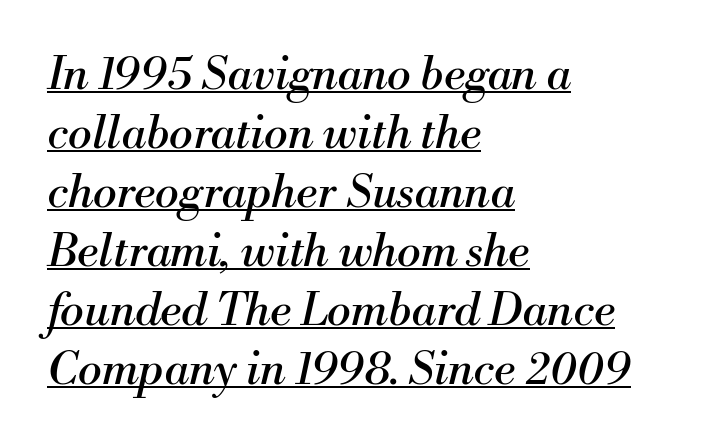
Weight: regular or lighter. The line texture is even and compact thanks to regular tracking. Notice how the passage keeps a crisp vertical edge on the left only. Summary of vertical rhythm: regular, with standard interline spacing. The face used here appears with an underline applied. Regarding serifs, this sample has them.
